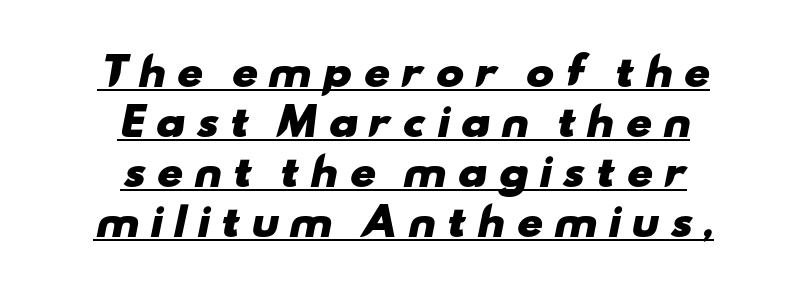
The rendering positions every line midway between the sides. Varying glyph widths throughout — classic text-font behaviour. The rendering inserts visible extra space after every character. Decoration check: the copy is underlined.
